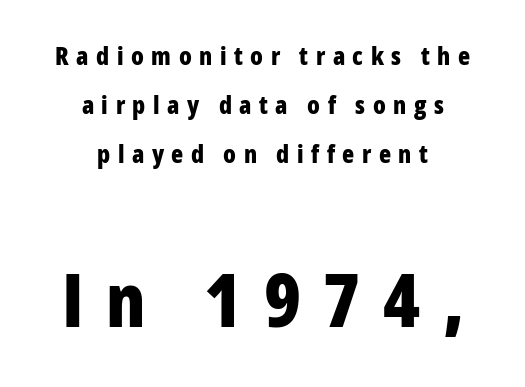
Q: Is the text bold? A: Yes.
Q: Is the text italic (slanted)? A: No, it is upright.
Q: Is the typeface a serif or a sans-serif typeface? A: Sans-serif.
Q: Is the text underlined? A: No.
Q: How is the paragraph aligned? A: Centered.
Q: Is the spacing between letters normal or unusually wide? A: Unusually wide.
Q: Is the spacing between lines tight, normal or loose? A: Loose.
Q: Which block of text is set in a larger size, the first (top) or the second (bottom)? A: The second (bottom) one.
Q: Width (condensed, normal, or wide)? A: Condensed.
Q: Stroke contrast? A: Low.
Q: x-height? A: Medium.
Q: Monospaced? A: No.
